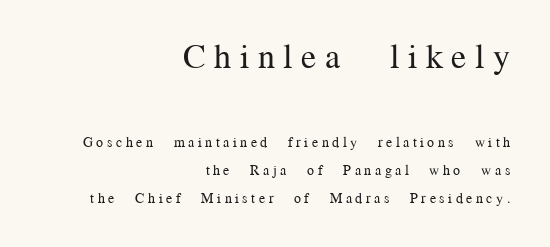
Q: Is the text bold? A: No.
Q: Is the text italic (slanted)? A: No, it is upright.
Q: Is the typeface a serif or a sans-serif typeface? A: Serif.
Q: Is the text underlined? A: No.
Q: How is the paragraph aligned? A: Right-aligned.
Q: Is the spacing between letters normal or unusually wide? A: Unusually wide.
Q: Is the spacing between lines tight, normal or loose? A: Loose.
Q: Which block of text is set in a larger size, the first (top) or the second (bottom)? A: The first (top) one.
Q: Width (condensed, normal, or wide)? A: Normal.
Q: Stroke contrast? A: Medium.
Q: x-height? A: Medium.
Q: Monospaced? A: No.
